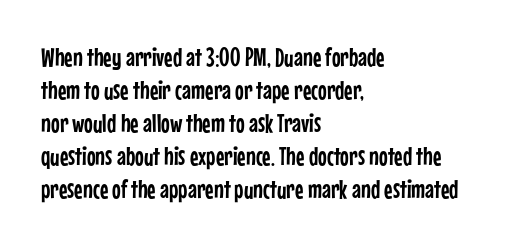
{"italic": "no", "underline": "no", "align": "left", "line_spacing": "normal", "line_spacing_ratio": 1.27, "letter_spacing": "normal", "letter_spacing_em": 0.0, "glyph_px": 26}
